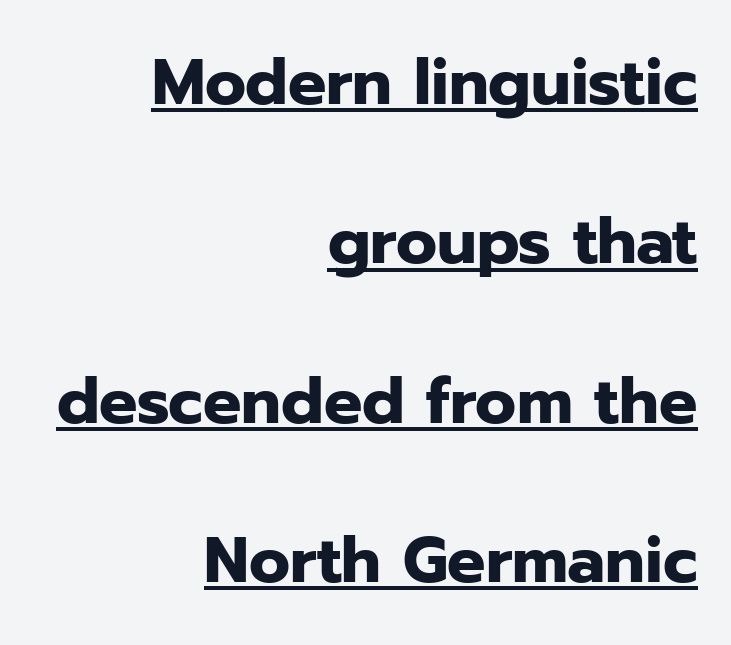
Q: Is the text bold? A: Yes.
Q: Is the text italic (slanted)? A: No, it is upright.
Q: Is the typeface a serif or a sans-serif typeface? A: Sans-serif.
Q: Is the text underlined? A: Yes.
Q: How is the paragraph aligned? A: Right-aligned.
Q: Is the spacing between letters normal or unusually wide? A: Normal.
Q: Is the spacing between lines tight, normal or loose? A: Loose.
Q: Width (condensed, normal, or wide)? A: Normal.
Q: Stroke contrast? A: Low.
Q: x-height? A: Medium.
Q: Monospaced? A: No.
